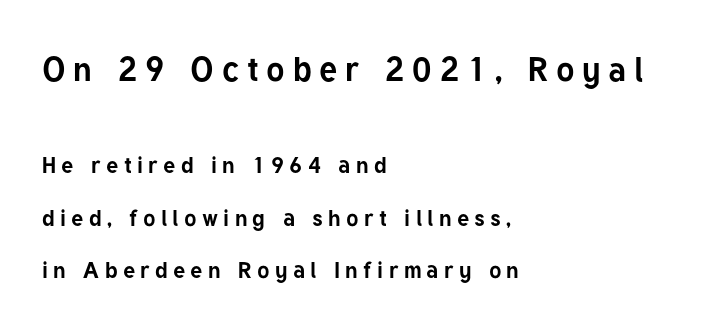
The image shows 34 px bold sans-serif type, upright; set left-aligned, loose line spacing (2.27x), unusually wide letter spacing (+0.23 em), not underlined; the first (top) block is 1.48x larger; low stroke contrast and a medium x-height.
